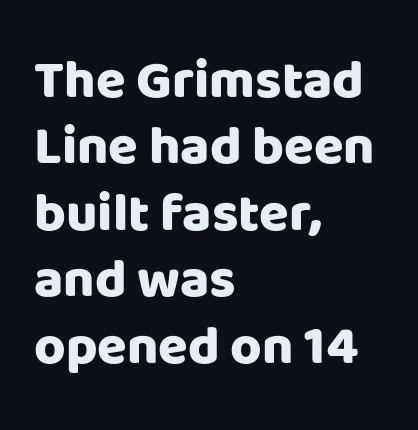
The image shows 54 px heavy sans-serif type, upright; set left-aligned, line spacing 1.23x, normal letter spacing, not underlined; low stroke contrast and a large x-height.
